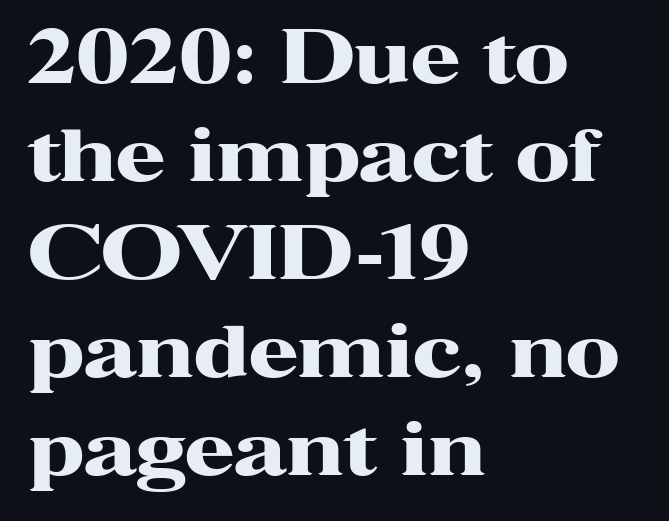
Q: Is the text bold? A: Yes.
Q: Is the text italic (slanted)? A: No, it is upright.
Q: Is the typeface a serif or a sans-serif typeface? A: Serif.
Q: Is the text underlined? A: No.
Q: How is the paragraph aligned? A: Left-aligned.
Q: Is the spacing between letters normal or unusually wide? A: Normal.
Q: Is the spacing between lines tight, normal or loose? A: Normal.
Q: Width (condensed, normal, or wide)? A: Wide.
Q: Stroke contrast? A: High.
Q: x-height? A: Medium.
Q: Monospaced? A: No.
